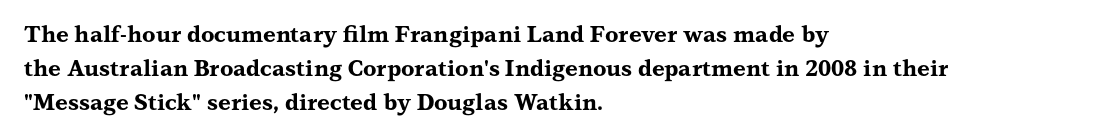
Q: Is the text bold? A: Yes.
Q: Is the text italic (slanted)? A: No, it is upright.
Q: Is the text underlined? A: No.
Q: How is the paragraph aligned? A: Left-aligned.
Q: Is the spacing between letters normal or unusually wide? A: Normal.
Q: Is the spacing between lines tight, normal or loose? A: Normal.
